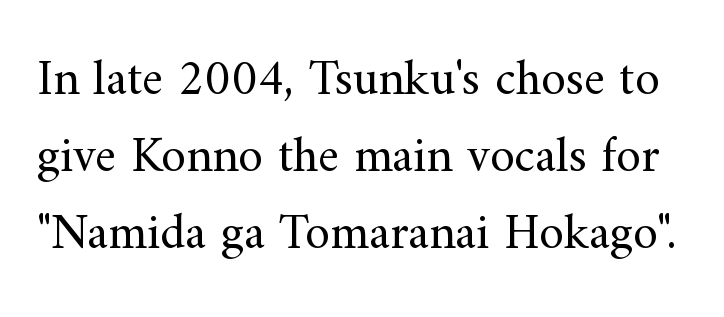
{"serif": "yes", "italic": "no", "bold": "no", "weight": "regular", "width": "normal", "stroke_contrast": "medium", "x_height": "small", "monospaced": "no", "underline": "no", "line_spacing": "normal", "line_spacing_ratio": 1.54, "letter_spacing": "normal", "letter_spacing_em": 0.0, "glyph_px": 50}
